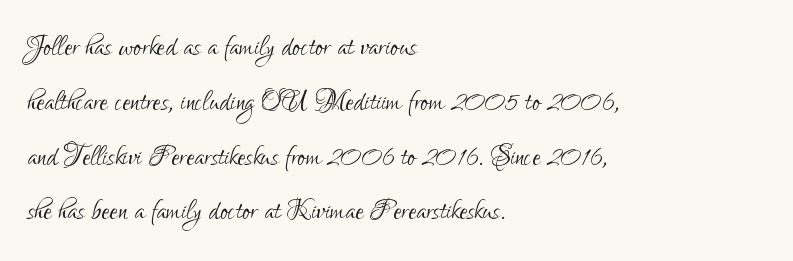
{"serif": "no", "bold": "no", "weight": "light", "width": "condensed", "stroke_contrast": "low", "x_height": "small", "monospaced": "no", "underline": "no", "align": "left", "line_spacing": "normal", "line_spacing_ratio": 1.48, "letter_spacing": "normal", "letter_spacing_em": 0.0, "glyph_px": 37}
